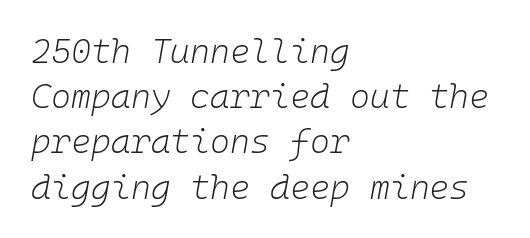
{"italic": "yes", "lean": "right", "slant_degrees": 10, "bold": "no", "weight": "light", "width": "normal", "stroke_contrast": "low", "x_height": "medium", "monospaced": "yes", "underline": "no", "align": "left", "line_spacing": "normal", "line_spacing_ratio": 1.33, "letter_spacing": "normal", "letter_spacing_em": 0.0, "glyph_px": 34}
